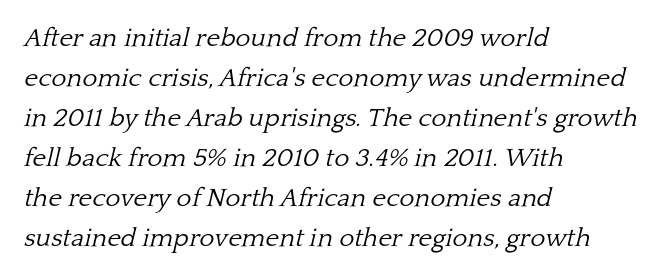
The image shows 26 px text type, italic (leaning right); set left-aligned, normal line spacing (1.54x), normal letter spacing, not underlined.
